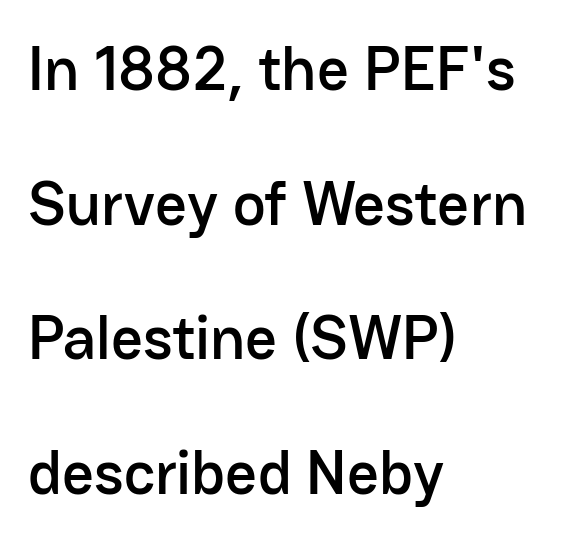
Notice the wide empty band between every row — that's loose leading. Look at the tracking — it's just the regular setting, nothing added. The rendering anchors every line to the left-hand side. These lines are rendered in a variable-pitch font. Rendered with straight, roman letterforms. Regarding serifs, this sample does without them.
